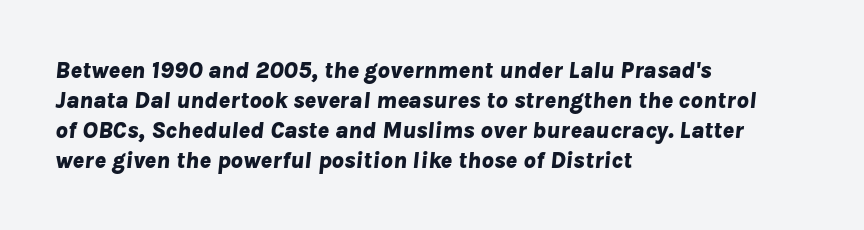
The image shows 24 px bold type, italic (leaning right); set left-aligned, normal line spacing (1.25x), normal letter spacing, not underlined.
